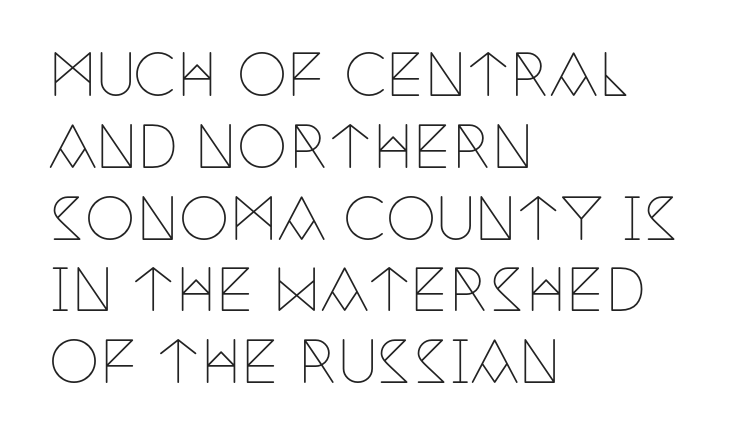
The type is set solid horizontally, with unmodified tracking. A typesetter would call this proportional, since set widths differ per character. The space beneath each line is pristine and unruled. The cut favours lightness, reaching ordinary text weight at its darkest. Type style note: has serifs.
